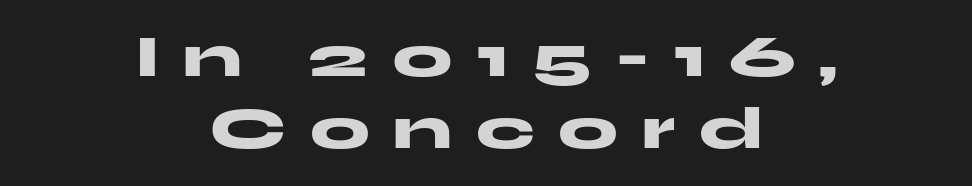
{"serif": "no", "italic": "no", "bold": "yes", "weight": "heavy", "width": "wide", "stroke_contrast": "medium", "x_height": "medium", "monospaced": "no", "underline": "no", "align": "center", "line_spacing_ratio": 1.22, "letter_spacing": "wide", "letter_spacing_em": 0.4, "glyph_px": 59}
